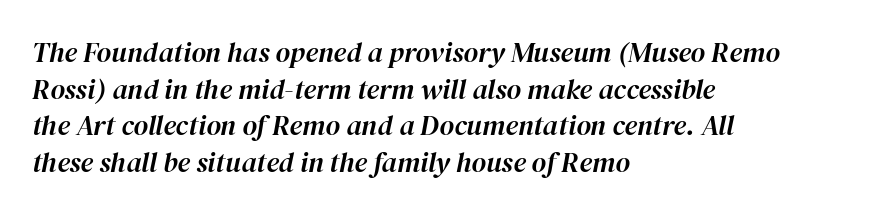
Q: Is the text italic (slanted)? A: Yes, it leans right by about 12 degrees.
Q: Is the text underlined? A: No.
Q: How is the paragraph aligned? A: Left-aligned.
Q: Is the spacing between letters normal or unusually wide? A: Normal.
Q: Is the spacing between lines tight, normal or loose? A: Normal.
Q: Width (condensed, normal, or wide)? A: Normal.
Q: Stroke contrast? A: High.
Q: x-height? A: Medium.
Q: Monospaced? A: No.
